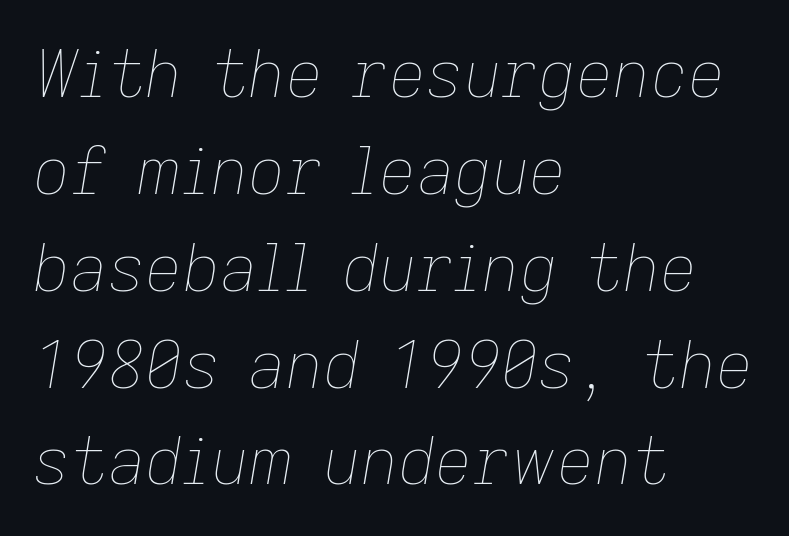
The image shows 65 px thin type, italic (leaning right); set left-aligned, normal line spacing (1.49x), normal letter spacing, not underlined; low stroke contrast and a medium x-height.
